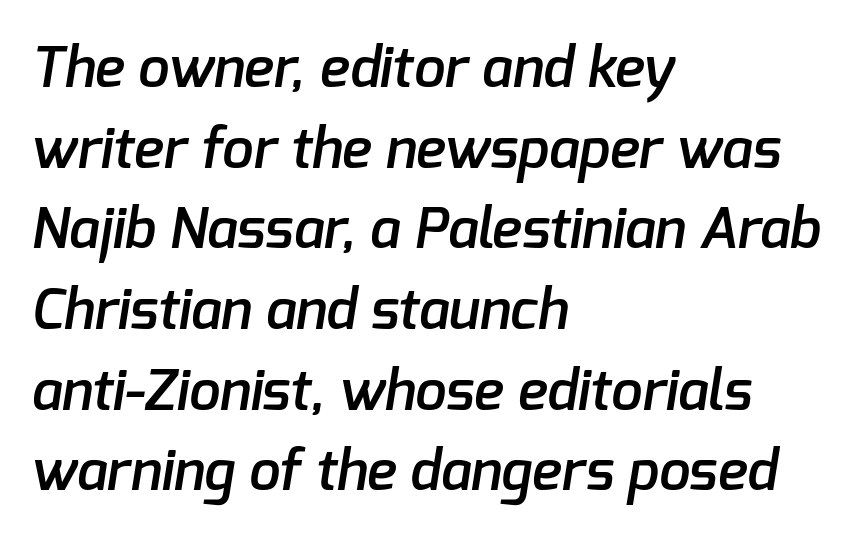
The image shows 56 px semibold sans-serif type; set left-aligned, normal line spacing (1.44x), normal letter spacing, not underlined; low stroke contrast and a medium x-height.
